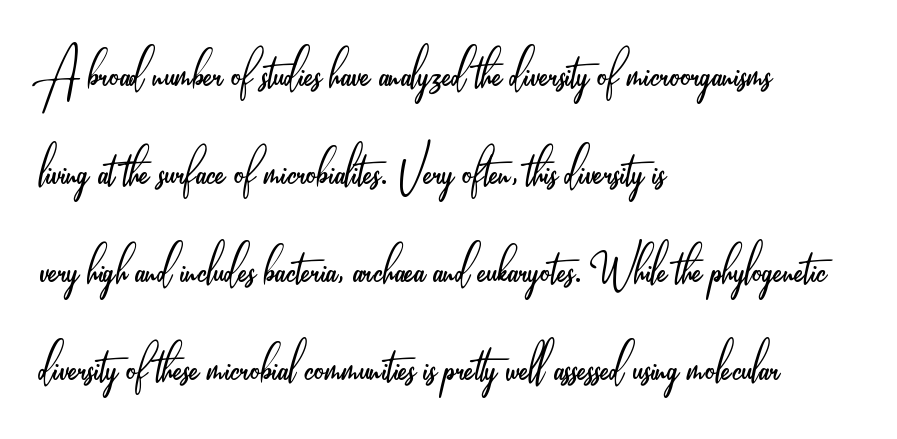
Q: Is the text bold? A: No.
Q: Is the text italic (slanted)? A: Yes.
Q: Is the typeface a serif or a sans-serif typeface? A: Sans-serif.
Q: Is the text underlined? A: No.
Q: How is the paragraph aligned? A: Left-aligned.
Q: Is the spacing between letters normal or unusually wide? A: Normal.
Q: Is the spacing between lines tight, normal or loose? A: Normal.
Q: Width (condensed, normal, or wide)? A: Condensed.
Q: Stroke contrast? A: Low.
Q: x-height? A: Small.
Q: Monospaced? A: No.
